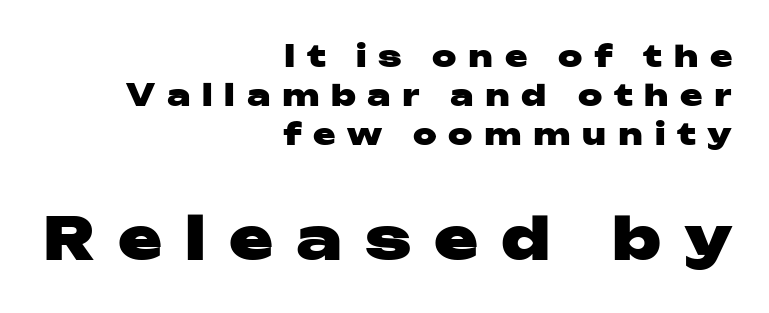
The image shows 59 px heavy, wide sans-serif type, upright; set right-aligned, normal line spacing (1.3x), unusually wide letter spacing (+0.39 em), not underlined; the second (bottom) block is 1.97x larger; low stroke contrast and a medium x-height.
